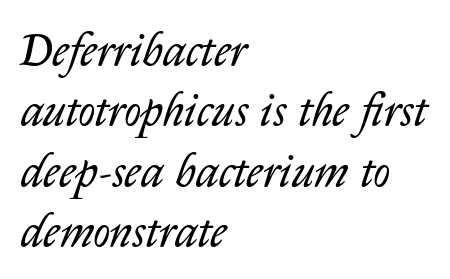
No letter is thick-stroked: the sample isn't bold. The passage shown is typed in a proportional face where columns would drift. The rendering keeps characters at their native spacing. A typesetter would mark this as italic. The glyphs are unaccompanied by any horizontal stroke below them.
